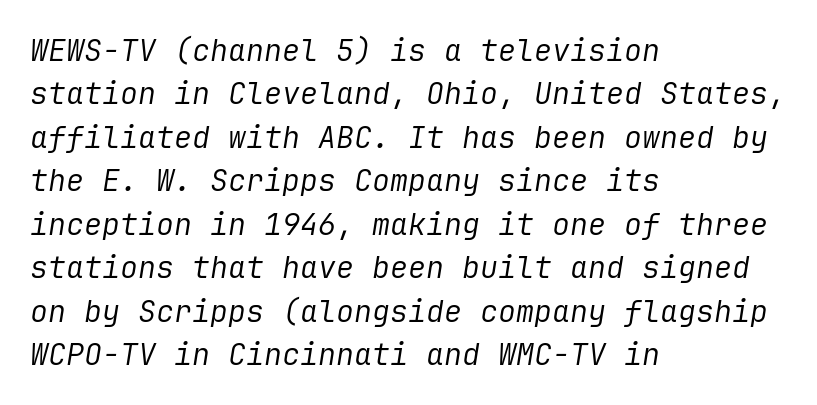
The image shows 30 px regular-weight type, italic (leaning right); set left-aligned, normal line spacing (1.45x), normal letter spacing, not underlined; low stroke contrast and a medium x-height.
